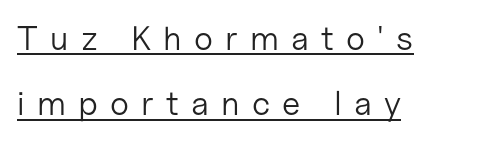
{"serif": "no", "italic": "no", "bold": "no", "weight": "light", "width": "normal", "stroke_contrast": "low", "x_height": "medium", "monospaced": "no", "underline": "yes", "align": "left", "line_spacing": "loose", "line_spacing_ratio": 1.92, "letter_spacing": "wide", "letter_spacing_em": 0.36, "glyph_px": 34}
